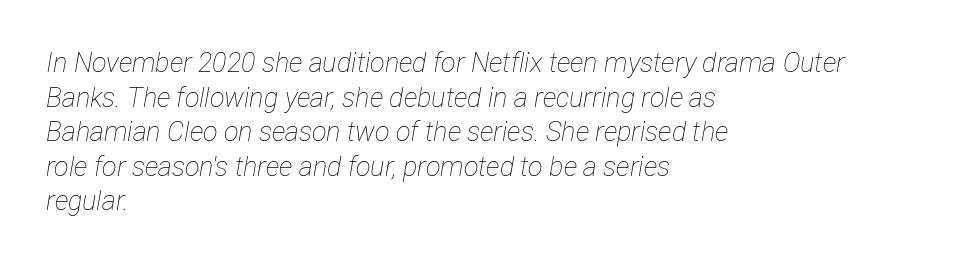
The image shows 27 px text type, italic (leaning right); set left-aligned, normal line spacing (1.28x), normal letter spacing, not underlined.
